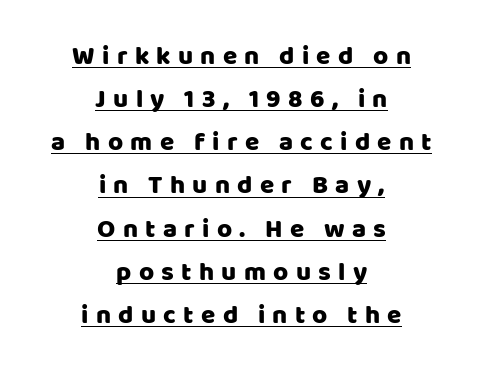
The image shows 26 px text type, upright; set centered, normal line spacing (1.66x), unusually wide letter spacing (+0.28 em), underlined.
